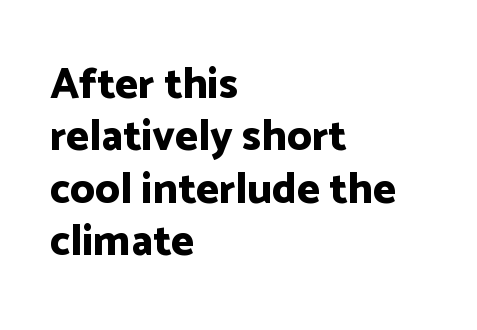
The image shows 43 px bold sans-serif type, upright; set left-aligned, line spacing 1.22x, normal letter spacing, not underlined; low stroke contrast and a medium x-height.
